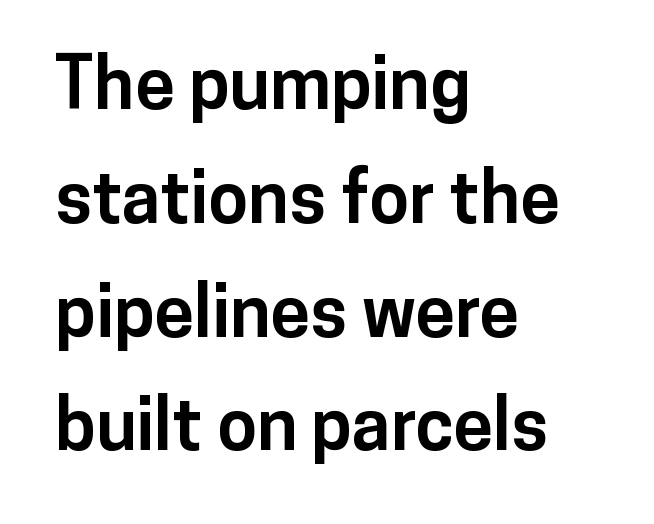
You could not count columns in this text — the font is proportionally spaced. The letters sit at their default tracking, neither squeezed nor spread. Notice how the passage keeps a crisp vertical edge on the left only. The specimen omits any rule beneath the text block's lines.
